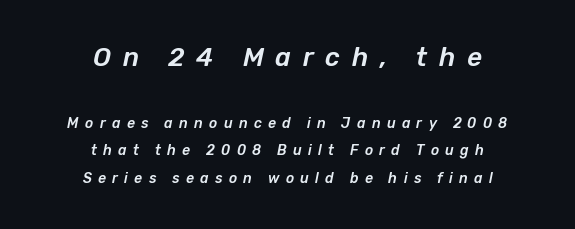
The image shows 26 px text type, italic (leaning right); set centered, loose line spacing (1.99x), unusually wide letter spacing (+0.45 em), not underlined; the first (top) block is 1.86x larger.
